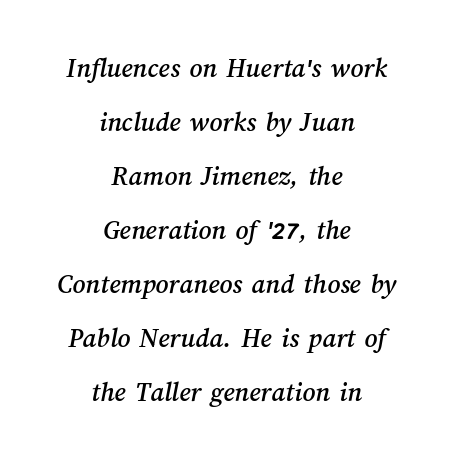
Q: Is the text underlined? A: No.
Q: How is the paragraph aligned? A: Centered.
Q: Is the spacing between letters normal or unusually wide? A: Normal.
Q: Is the spacing between lines tight, normal or loose? A: Loose.
Q: Width (condensed, normal, or wide)? A: Normal.
Q: Stroke contrast? A: Medium.
Q: x-height? A: Medium.
Q: Monospaced? A: No.
